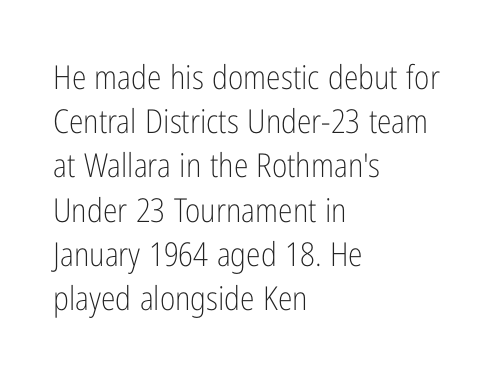
The image shows 33 px light, condensed sans-serif type, upright; set left-aligned, normal line spacing (1.34x), normal letter spacing, not underlined; low stroke contrast and a medium x-height.
